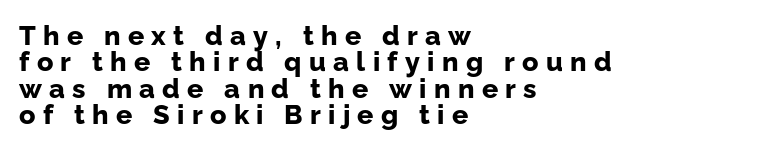
Q: Is the text bold? A: Yes.
Q: Is the text italic (slanted)? A: No, it is upright.
Q: Is the text underlined? A: No.
Q: How is the paragraph aligned? A: Left-aligned.
Q: Is the spacing between letters normal or unusually wide? A: Unusually wide.
Q: Is the spacing between lines tight, normal or loose? A: Tight.
